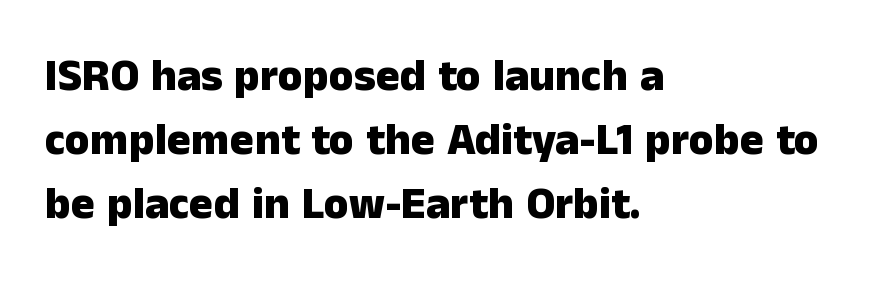
{"serif": "no", "italic": "no", "bold": "yes", "weight": "heavy", "width": "normal", "stroke_contrast": "low", "x_height": "medium", "monospaced": "no", "underline": "no", "align": "left", "line_spacing": "normal", "line_spacing_ratio": 1.42, "letter_spacing": "normal", "letter_spacing_em": 0.0, "glyph_px": 45}
